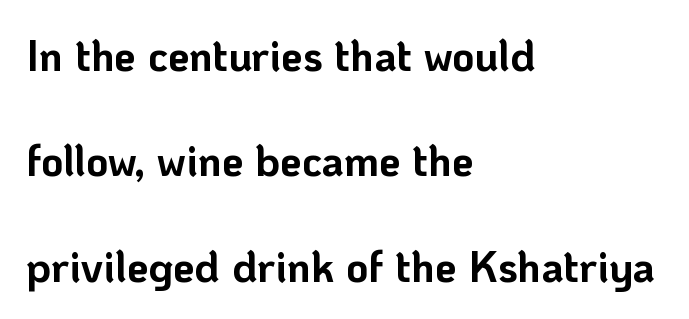
The image shows 43 px bold sans-serif type, upright; set left-aligned, loose line spacing (2.45x), normal letter spacing, not underlined; low stroke contrast and a medium x-height.
